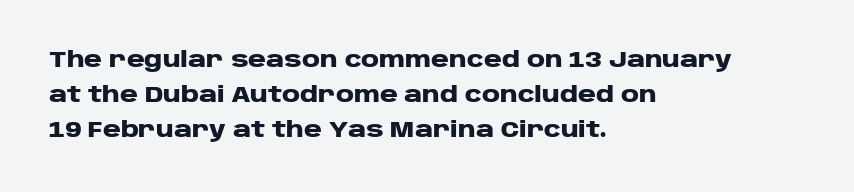
{"italic": "no", "bold": "yes", "underline": "no", "align": "left", "line_spacing": "normal", "line_spacing_ratio": 1.59, "letter_spacing": "normal", "letter_spacing_em": 0.0, "glyph_px": 22}
